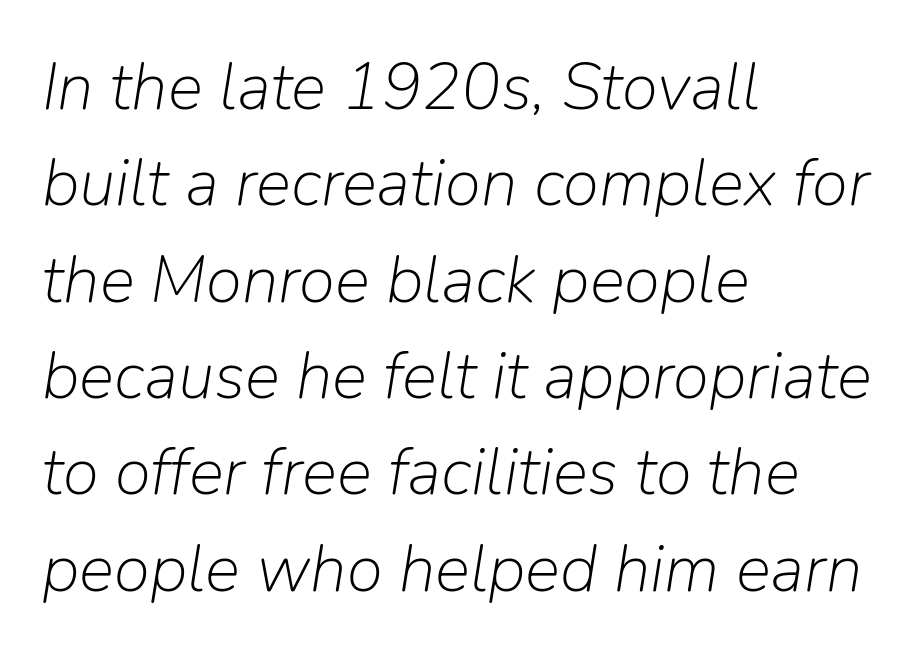
Type without underlining. Vertical spacing — default. Do the characters align in a grid? No, the font is proportional. This is oblique type, the kind used for emphasis or titles. Here the glyphs are tracked normally, forming tight word shapes.
